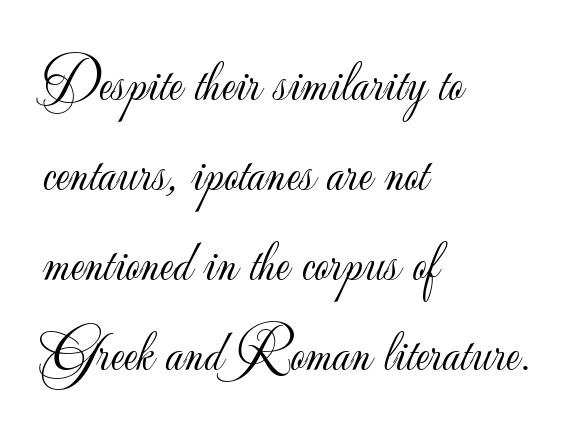
{"serif": "no", "bold": "no", "weight": "light", "width": "normal", "stroke_contrast": "low", "x_height": "small", "monospaced": "no", "underline": "no", "align": "left", "line_spacing": "normal", "line_spacing_ratio": 1.58, "letter_spacing": "normal", "letter_spacing_em": 0.0, "glyph_px": 57}
